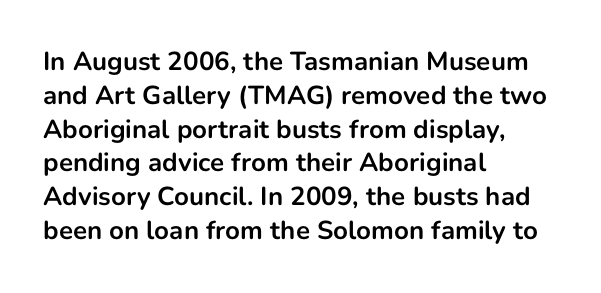
Notice how the stems are strictly vertical — no italics here. The passage shown is emphatically bold. Students, observe: this is what conventionally led text looks like. You could call the tracking neutral — neither tight nor loose. The ragged edge is on the right, which tells us the setting is flush left. Descenders are the only things crossing below the line.
